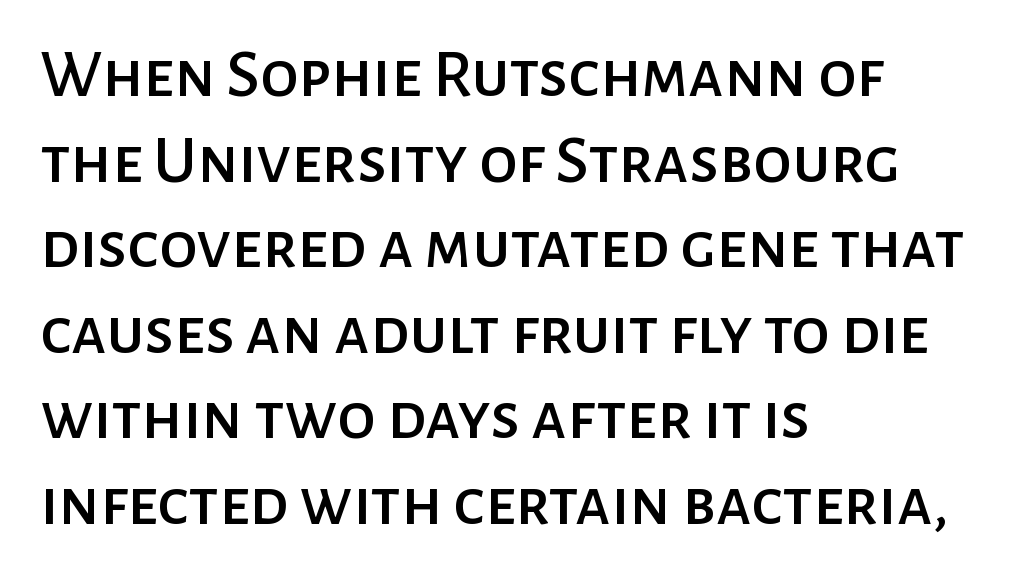
Q: Is the text italic (slanted)? A: No, it is upright.
Q: Is the typeface a serif or a sans-serif typeface? A: Sans-serif.
Q: Is the text underlined? A: No.
Q: How is the paragraph aligned? A: Left-aligned.
Q: Is the spacing between letters normal or unusually wide? A: Normal.
Q: Width (condensed, normal, or wide)? A: Normal.
Q: Stroke contrast? A: Low.
Q: x-height? A: Medium.
Q: Monospaced? A: No.
